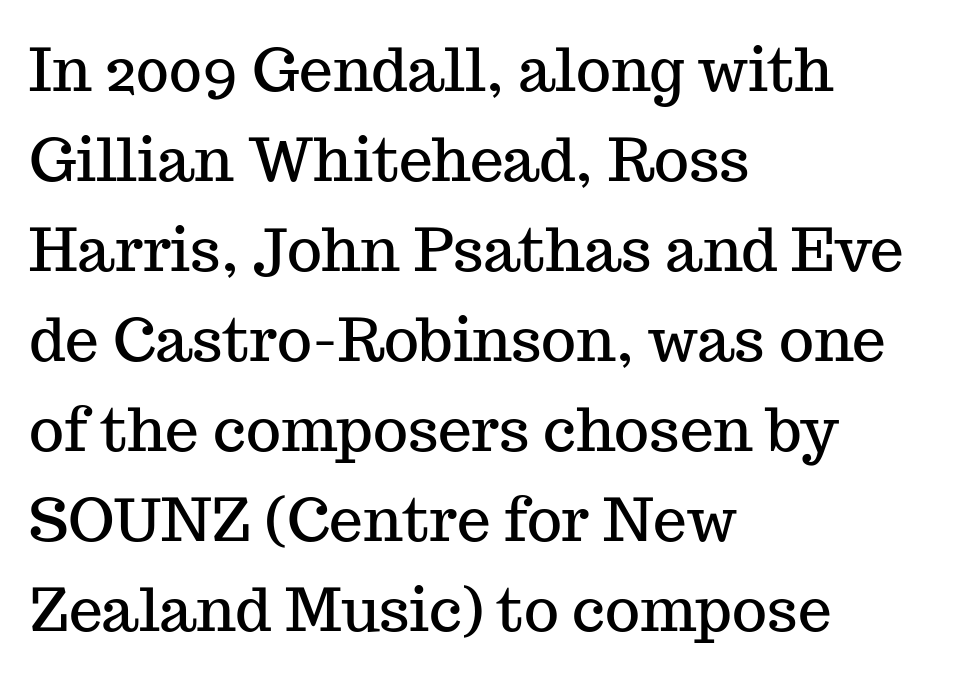
{"serif": "yes", "italic": "no", "width": "normal", "stroke_contrast": "medium", "x_height": "medium", "monospaced": "no", "underline": "no", "align": "left", "line_spacing": "normal", "line_spacing_ratio": 1.5, "letter_spacing": "normal", "letter_spacing_em": 0.0, "glyph_px": 60}
